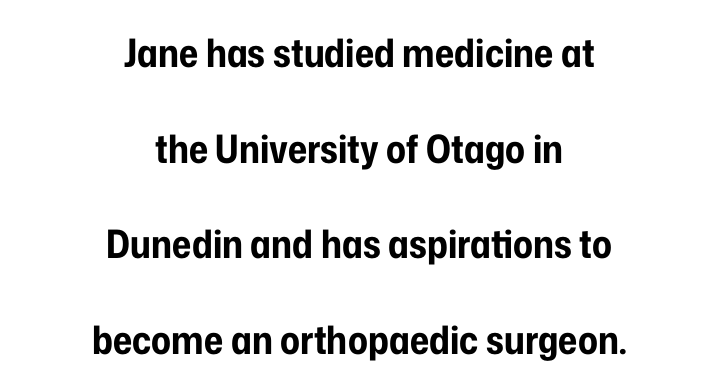
{"serif": "no", "italic": "no", "bold": "yes", "weight": "bold", "width": "condensed", "stroke_contrast": "low", "x_height": "medium", "monospaced": "no", "underline": "no", "align": "center", "line_spacing": "loose", "line_spacing_ratio": 2.45, "letter_spacing": "normal", "letter_spacing_em": 0.0, "glyph_px": 39}
